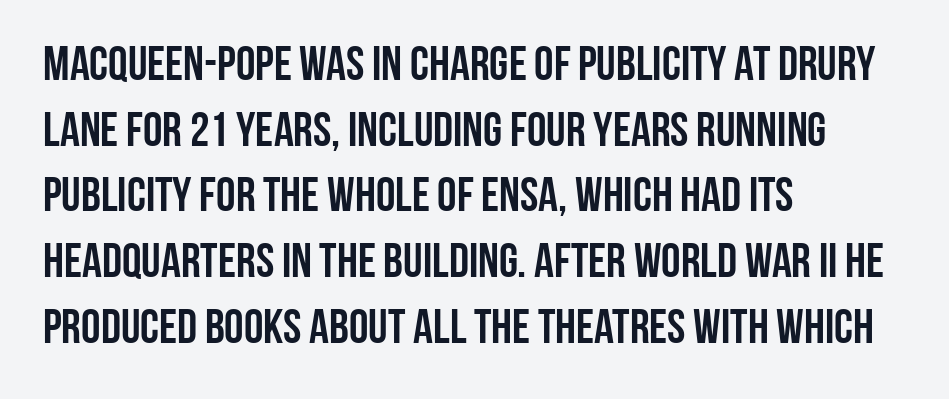
The image shows 49 px condensed sans-serif type, upright; set left-aligned, normal line spacing (1.34x), normal letter spacing, not underlined; low stroke contrast and a large x-height.
